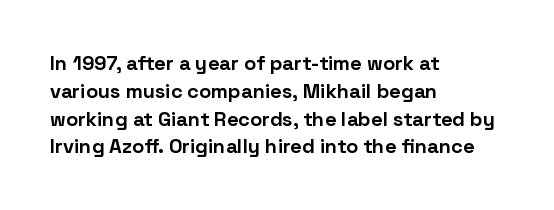
Is there any slant? The stems are plumb. Notice how thick the strokes are: this is what a full bold looks like. The vertical gap from one line to the next is medium. Leftover space on each line is placed entirely after the last word. The zone under the glyphs is completely vacant.
